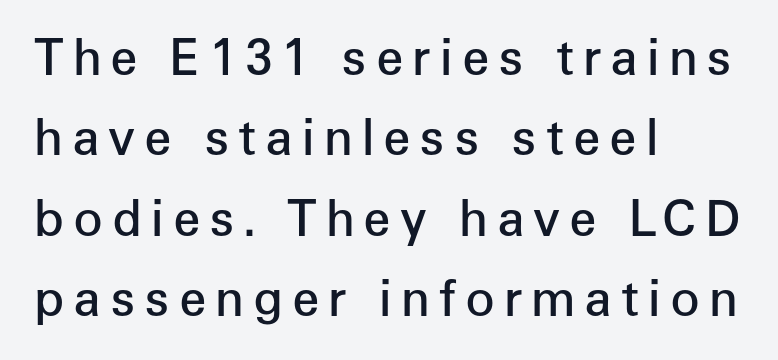
{"serif": "no", "italic": "no", "bold": "semi", "weight": "semibold", "width": "normal", "stroke_contrast": "low", "x_height": "medium", "monospaced": "no", "underline": "no", "align": "left", "line_spacing": "normal", "line_spacing_ratio": 1.64, "glyph_px": 49}
